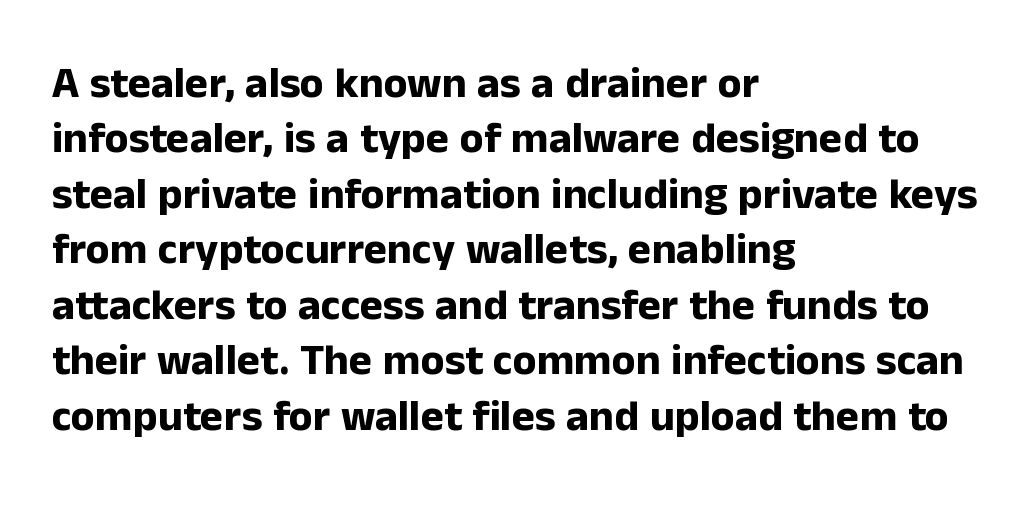
{"serif": "no", "italic": "no", "bold": "yes", "weight": "bold", "width": "normal", "stroke_contrast": "low", "x_height": "medium", "monospaced": "no", "underline": "no", "align": "left", "line_spacing": "normal", "line_spacing_ratio": 1.26, "letter_spacing": "normal", "letter_spacing_em": 0.0, "glyph_px": 44}
